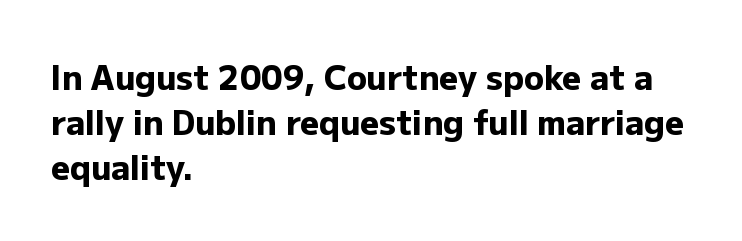
{"serif": "no", "italic": "no", "bold": "yes", "weight": "heavy", "width": "normal", "stroke_contrast": "low", "x_height": "medium", "monospaced": "no", "underline": "no", "align": "left", "line_spacing": "normal", "line_spacing_ratio": 1.36, "letter_spacing": "normal", "letter_spacing_em": 0.0, "glyph_px": 33}
